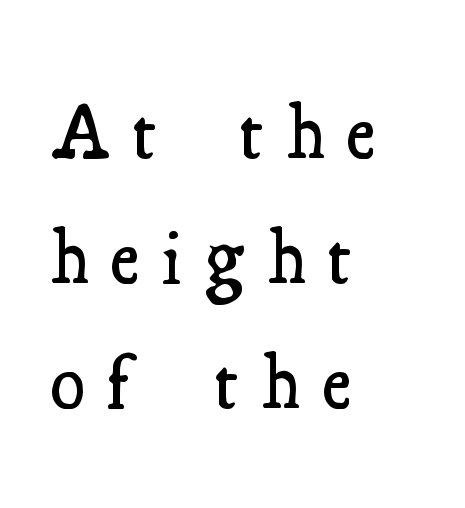
Note the varied advance widths — an 'i' is clearly narrower than an 'm'. No word sits above an underline. A semibold gives these letters moderate extra thickness, short of bold. These lines were composed using upright roman letters. These lines sit exactly where default settings would place them.
